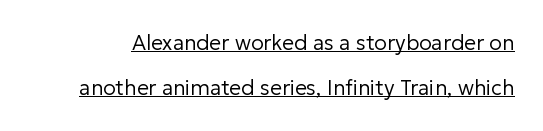
Q: Is the text bold? A: No.
Q: Is the text italic (slanted)? A: No, it is upright.
Q: Is the text underlined? A: Yes.
Q: Is the spacing between letters normal or unusually wide? A: Normal.
Q: Is the spacing between lines tight, normal or loose? A: Loose.
